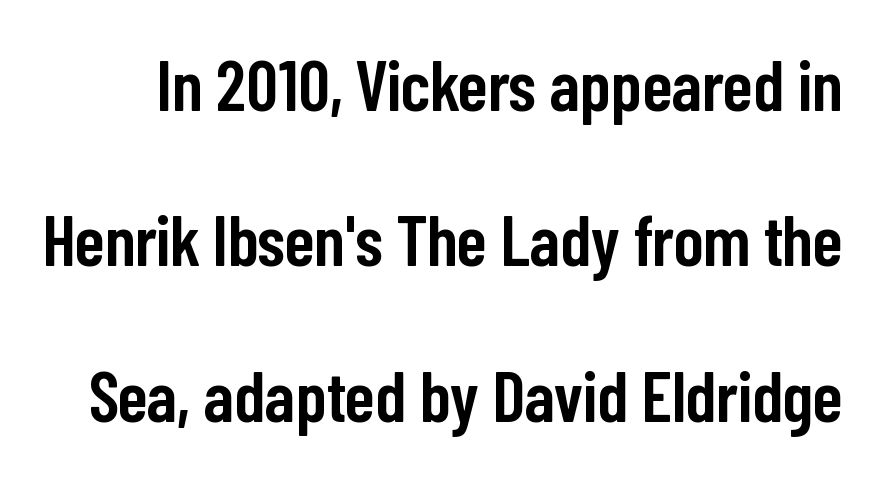
{"serif": "no", "italic": "no", "bold": "semi", "weight": "semibold", "width": "condensed", "stroke_contrast": "low", "x_height": "medium", "monospaced": "no", "underline": "no", "line_spacing": "loose", "line_spacing_ratio": 2.19, "letter_spacing": "normal", "letter_spacing_em": 0.0, "glyph_px": 71}
